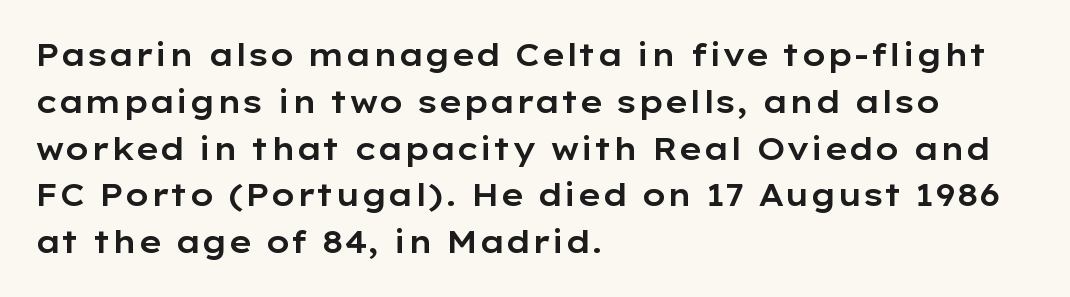
A normal amount of white space separates one row of letters from the next. Ordinary non-slanted type is in use. These lines are rendered in a variable-pitch font. No word sits above an underline.
